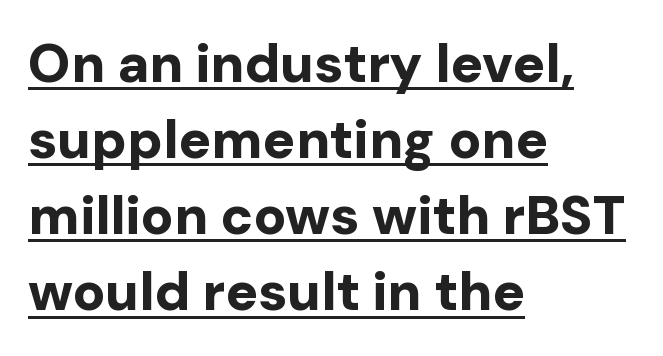
The image shows 54 px bold sans-serif type, upright; set left-aligned, normal line spacing (1.41x), normal letter spacing, underlined; low stroke contrast and a medium x-height.
